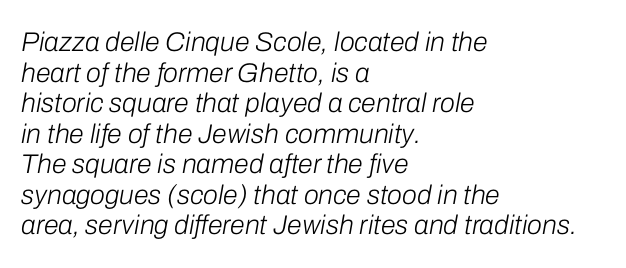
{"italic": "yes", "lean": "right", "slant_degrees": 10, "bold": "no", "underline": "no", "align": "left", "line_spacing": "tight", "line_spacing_ratio": 1.13, "letter_spacing": "normal", "letter_spacing_em": 0.0, "glyph_px": 27}
